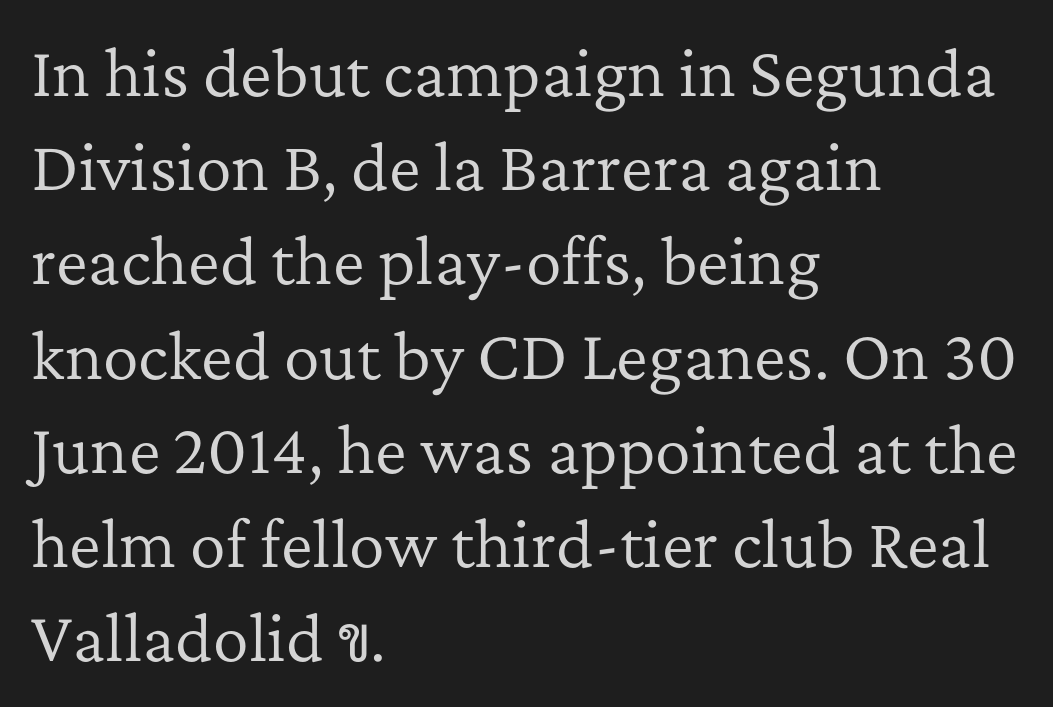
{"serif": "yes", "italic": "no", "bold": "no", "weight": "regular", "width": "normal", "stroke_contrast": "low", "x_height": "medium", "monospaced": "no", "underline": "no", "align": "left", "line_spacing": "normal", "line_spacing_ratio": 1.57, "letter_spacing": "normal", "letter_spacing_em": 0.0, "glyph_px": 60}
